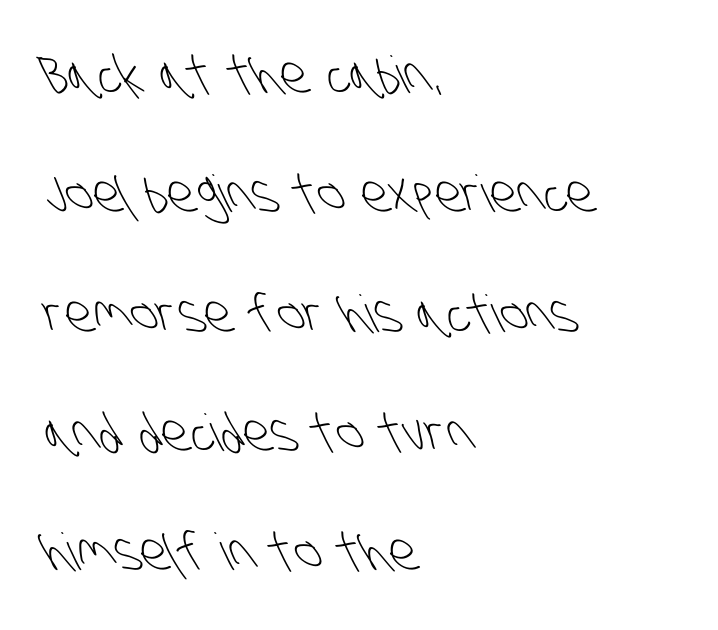
Q: Is the text bold? A: No.
Q: Is the typeface a serif or a sans-serif typeface? A: Sans-serif.
Q: Is the text underlined? A: No.
Q: How is the paragraph aligned? A: Left-aligned.
Q: Is the spacing between letters normal or unusually wide? A: Normal.
Q: Is the spacing between lines tight, normal or loose? A: Loose.
Q: Width (condensed, normal, or wide)? A: Condensed.
Q: Stroke contrast? A: Low.
Q: x-height? A: Large.
Q: Monospaced? A: No.
